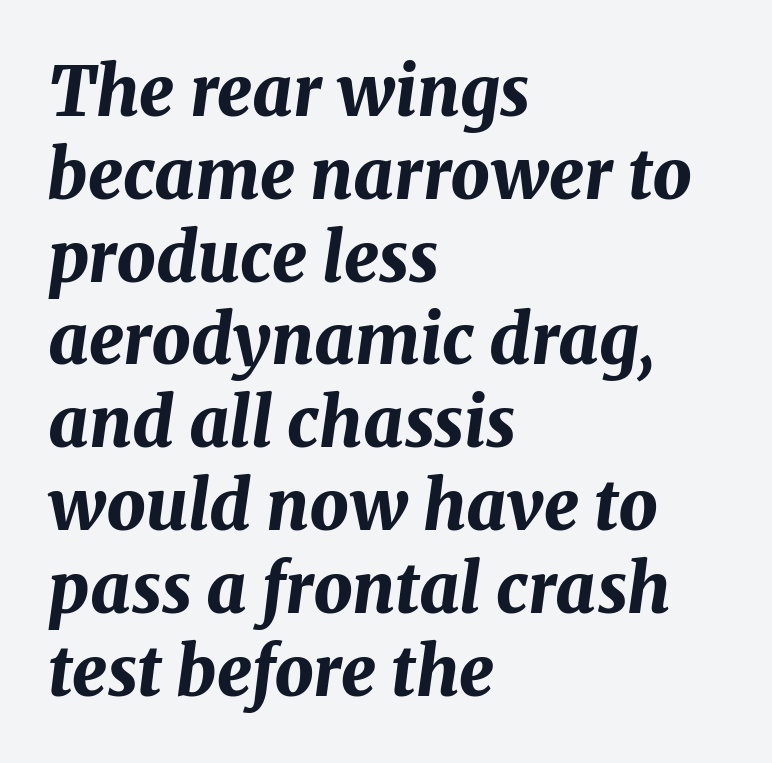
Q: Is the text bold? A: Yes.
Q: Is the text italic (slanted)? A: Yes, it leans right by about 8 degrees.
Q: Is the text underlined? A: No.
Q: How is the paragraph aligned? A: Left-aligned.
Q: Is the spacing between letters normal or unusually wide? A: Normal.
Q: Width (condensed, normal, or wide)? A: Normal.
Q: Stroke contrast? A: Medium.
Q: x-height? A: Medium.
Q: Monospaced? A: No.
